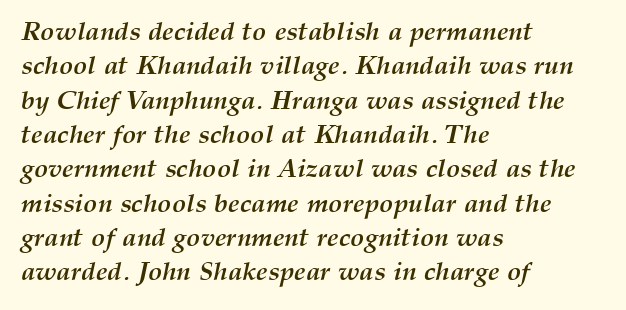
Q: Is the text bold? A: Yes.
Q: Is the text italic (slanted)? A: Yes, it leans right by about 12 degrees.
Q: Is the text underlined? A: No.
Q: How is the paragraph aligned? A: Left-aligned.
Q: Is the spacing between letters normal or unusually wide? A: Normal.
Q: Is the spacing between lines tight, normal or loose? A: Normal.
